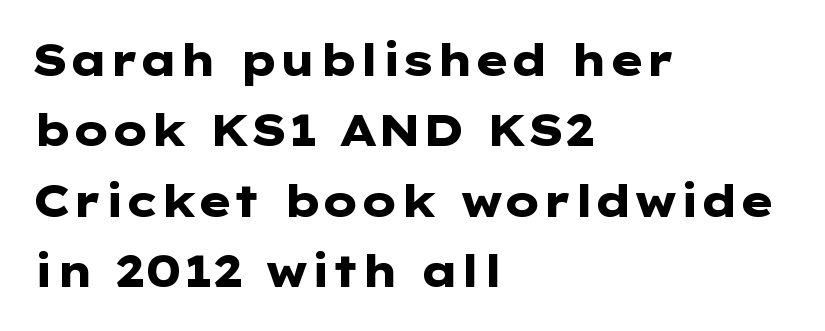
The image shows 44 px heavy, wide sans-serif type, upright; set left-aligned, normal line spacing (1.6x), normal letter spacing, not underlined; low stroke contrast and a medium x-height.
